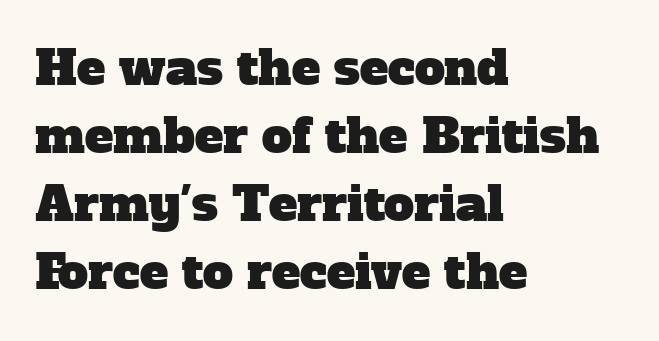
Here the designer chose a conventional face with non-uniform glyph widths. The rendering keeps characters at their native spacing. This sample is left-justified, so line endings fall wherever the words run out. The type family on display is of the serif kind. Evenly set lines give the paragraph a standard silhouette. Beneath every word, the page is bare.
